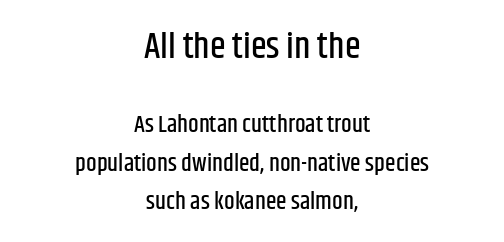
Between one letter and the next there's only the usual sliver of space. The lines sit at an ordinary, default distance from one another. Rule under the text: the space is simply empty. Centered paragraph, ragged on both sides. Each letter's strokes conclude bluntly, with no projecting serifs.
